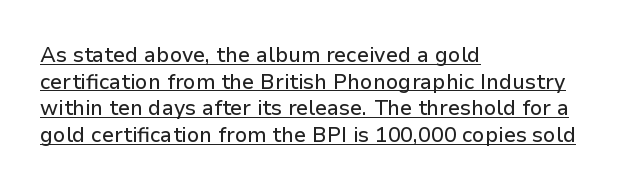
{"italic": "no", "underline": "yes", "align": "left", "line_spacing": "normal", "line_spacing_ratio": 1.27, "letter_spacing": "normal", "letter_spacing_em": 0.0, "glyph_px": 21}
